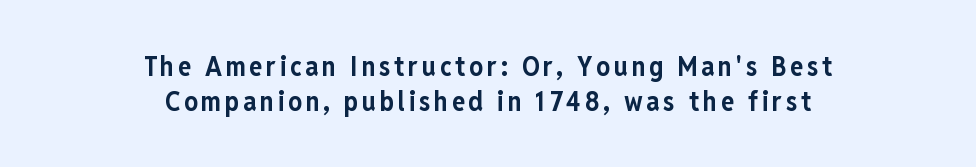
{"italic": "no", "bold": "yes", "underline": "no", "align": "center", "line_spacing": "normal", "line_spacing_ratio": 1.28, "glyph_px": 27}
